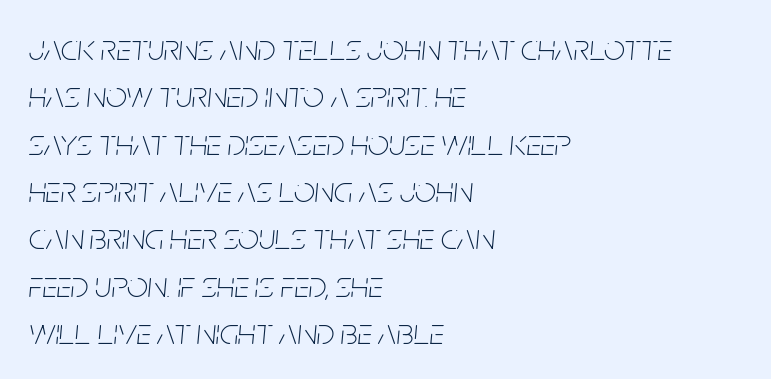
Q: Is the text bold? A: No.
Q: Is the text italic (slanted)? A: Yes, it leans right by about 5 degrees.
Q: Is the text underlined? A: No.
Q: How is the paragraph aligned? A: Left-aligned.
Q: Is the spacing between letters normal or unusually wide? A: Normal.
Q: Is the spacing between lines tight, normal or loose? A: Normal.
Q: Width (condensed, normal, or wide)? A: Condensed.
Q: Stroke contrast? A: Low.
Q: x-height? A: Large.
Q: Monospaced? A: No.
